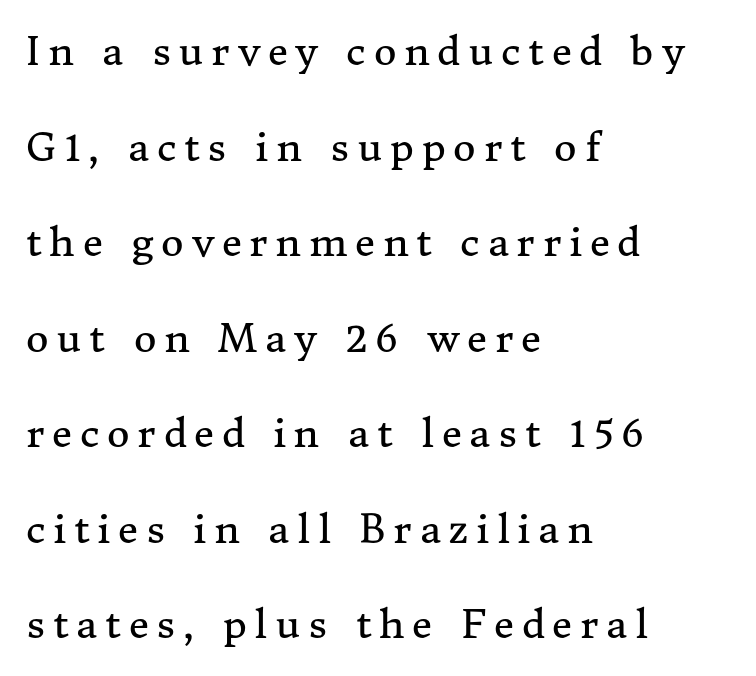
The image shows 39 px regular-weight serif type, upright; set left-aligned, loose line spacing (2.45x), unusually wide letter spacing (+0.2 em), not underlined; medium stroke contrast and a medium x-height.
